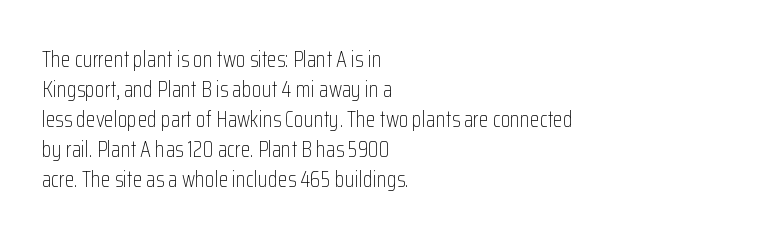
Reading down the column, the eye jumps a familiar distance to each next line. Left-aligned paragraph, ragged on the right. Check under the words: just untouched page. Nope, not italic — everything's standing straight.
